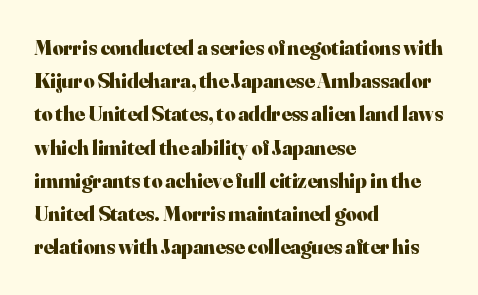
The font is running at its bold setting. Letters rest on an invisible, unmarked baseline. Students, note that the glyphs here touch the page at normal intervals. The rendering anchors every line to the left-hand side.
